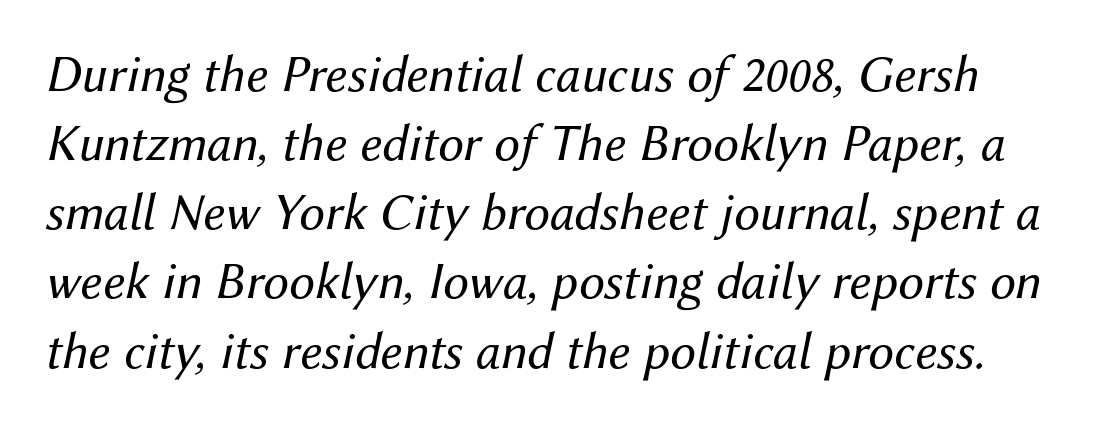
The weight tops out at a normal text grade. Spacing verdict: proportional, widths tailored to each character. If you drew a line through each stem, it would be angled. Just letters on the line, the space beneath them empty. Honestly, the letter spacing is just normal — you wouldn't notice it.
